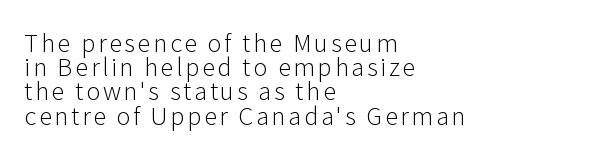
{"italic": "no", "bold": "no", "underline": "no", "align": "left", "line_spacing": "tight", "line_spacing_ratio": 1.01, "glyph_px": 24}
